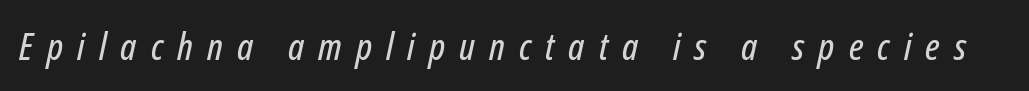
Q: Is the text italic (slanted)? A: Yes, it leans right by about 12 degrees.
Q: Is the text underlined? A: No.
Q: Is the spacing between letters normal or unusually wide? A: Unusually wide.
Q: Width (condensed, normal, or wide)? A: Condensed.
Q: Stroke contrast? A: Low.
Q: x-height? A: Medium.
Q: Monospaced? A: No.
